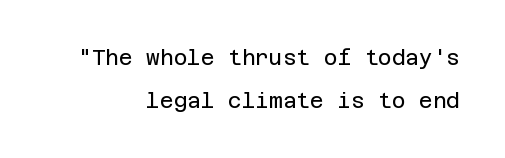
The image shows 21 px text type, upright; set right-aligned, loose line spacing (2.03x), normal letter spacing, not underlined.
